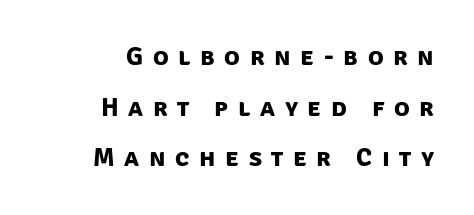
{"bold": "yes", "underline": "no", "align": "right", "line_spacing": "loose", "line_spacing_ratio": 1.95, "letter_spacing": "wide", "letter_spacing_em": 0.37, "glyph_px": 26}
